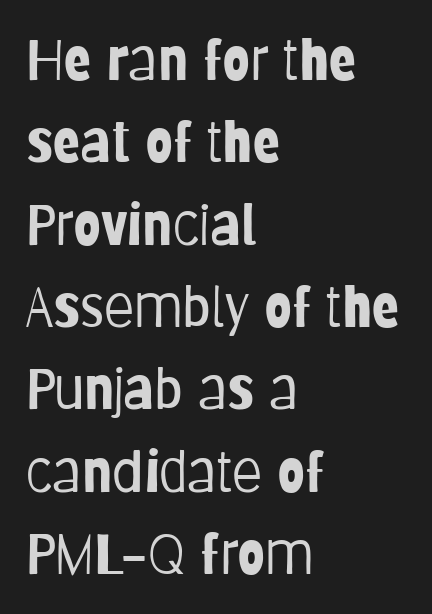
Heft: none added — not bold. Teacher's note: observe the even left margin — that is flush-left alignment. Between one letter and the next there's only the usual sliver of space. This is the regular roman posture of the typeface.
